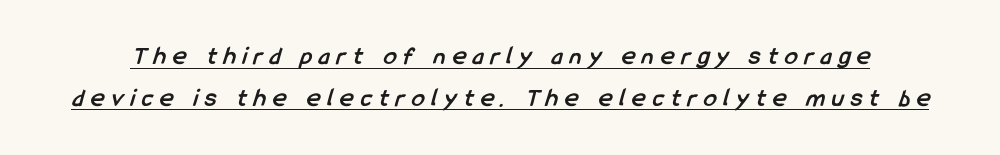
The words here are underlined. The rows are spaced the way most documents space them. Each word looks stretched out because of the extra space between its letters. Notice how thick the strokes are: this is what a full bold looks like.
